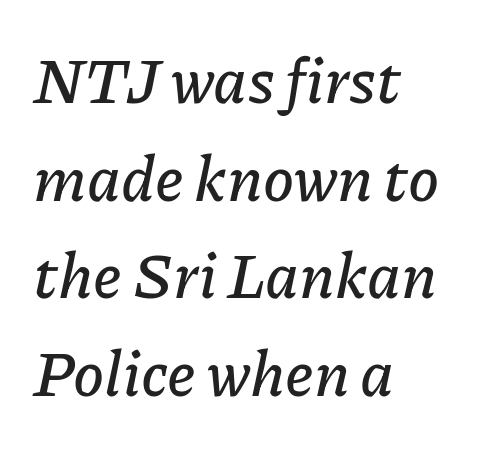
The image shows 63 px text type, italic (leaning right); set left-aligned, normal line spacing (1.55x), normal letter spacing, not underlined; low stroke contrast and a medium x-height.
